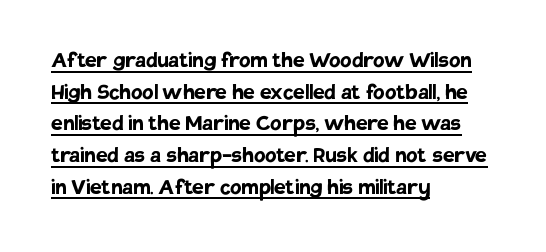
Do the letters lean? They stand straight. Horizontal alignment here is leftward, the default for most running prose. You can see a thin bar hugging the bottom of the glyphs. Heavy-handed strokes throughout: this text is bold.
